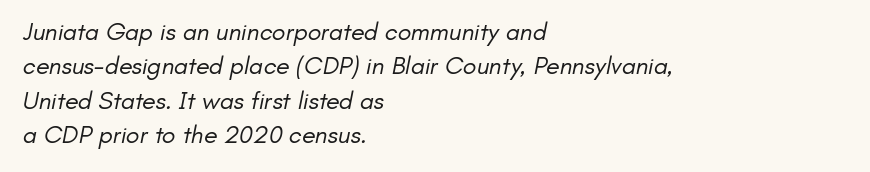
The paragraph shown leans on its left margin. The baseline area is clear. Stroke thickness stays within the range of a standard reading face or lighter. Summary of vertical rhythm: regular, with standard interline spacing. The horizontal fit of the characters is conventional and even.
